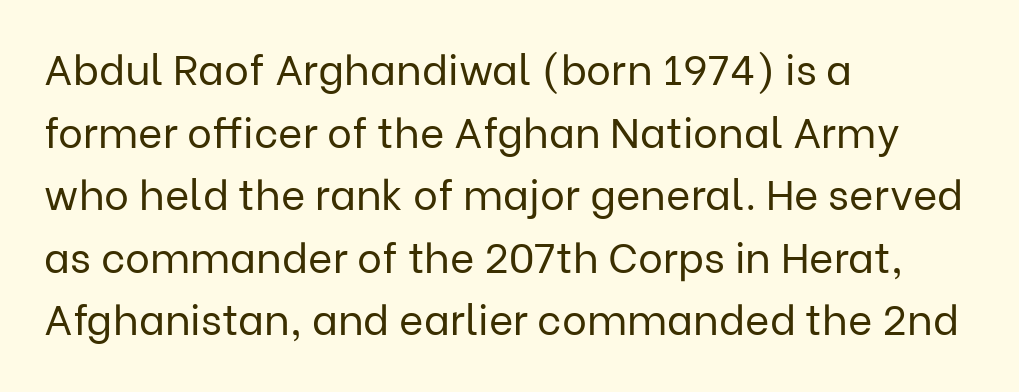
{"serif": "no", "italic": "no", "bold": "no", "weight": "regular", "width": "normal", "stroke_contrast": "low", "x_height": "medium", "monospaced": "no", "underline": "no", "align": "left", "line_spacing": "normal", "line_spacing_ratio": 1.49, "letter_spacing": "normal", "letter_spacing_em": 0.0, "glyph_px": 42}
